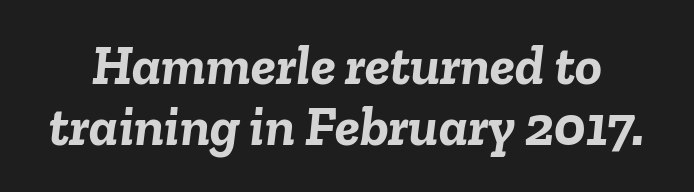
{"italic": "yes", "lean": "right", "slant_degrees": 6, "bold": "yes", "weight": "semibold", "width": "normal", "stroke_contrast": "low", "x_height": "medium", "monospaced": "no", "underline": "no", "line_spacing": "tight", "line_spacing_ratio": 1.09, "letter_spacing": "normal", "letter_spacing_em": 0.0, "glyph_px": 56}
